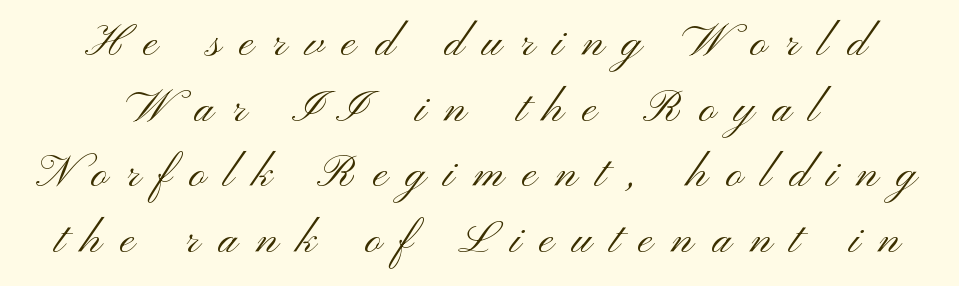
The image shows 56 px light, wide sans-serif type; set centered, line spacing 1.17x, unusually wide letter spacing (+0.33 em), not underlined; medium stroke contrast and a small x-height.
